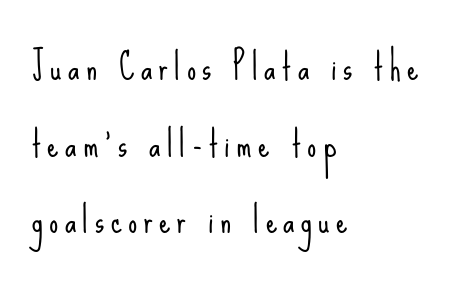
The image shows 36 px light, condensed sans-serif type, upright; set left-aligned, loose line spacing (2.13x), not underlined; low stroke contrast and a small x-height.
